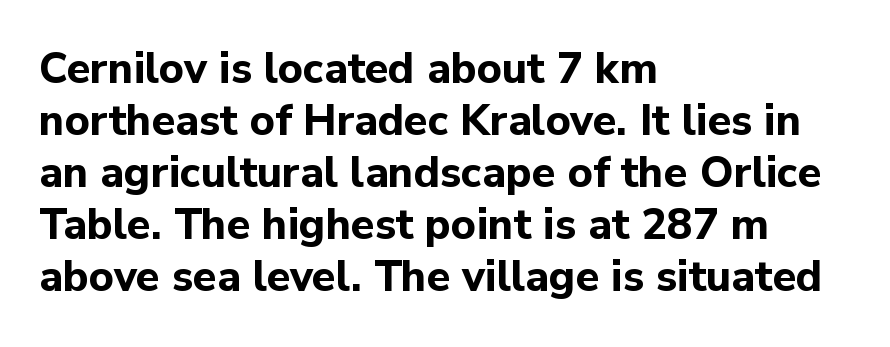
{"serif": "no", "italic": "no", "bold": "yes", "weight": "bold", "width": "normal", "stroke_contrast": "low", "x_height": "medium", "monospaced": "no", "underline": "no", "align": "left", "line_spacing_ratio": 1.21, "letter_spacing": "normal", "letter_spacing_em": 0.0, "glyph_px": 43}
